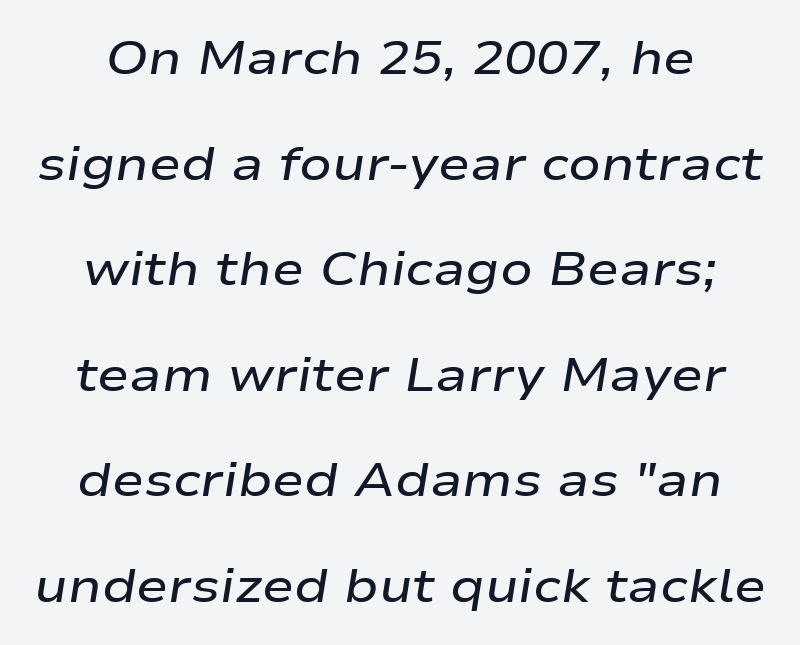
The image shows 48 px semibold, wide type, italic (leaning right); set centered, loose line spacing (2.2x), normal letter spacing, not underlined; low stroke contrast and a medium x-height.
